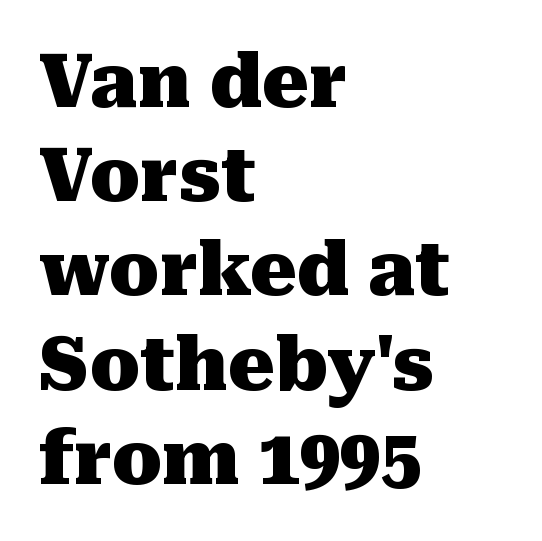
The foot of each line stays bare and open. Do the characters align in a grid? No, the font is proportional. This sample uses an upright cut, with every glyph sitting square on the baseline. The face used here has the dense, thick strokes of a bold. Look at the tracking — it's just the regular setting, nothing added.
